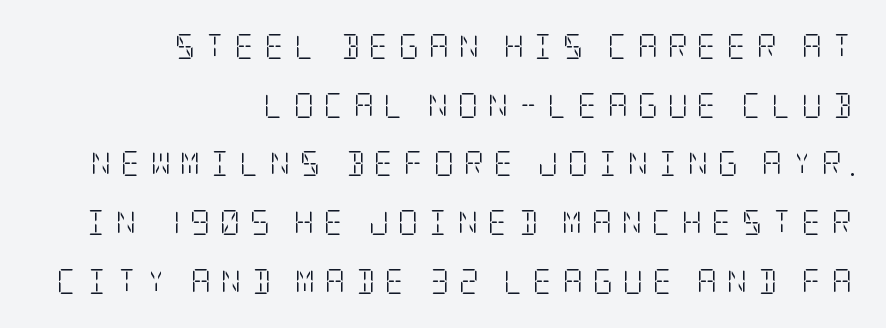
Q: Is the text bold? A: No.
Q: Is the text italic (slanted)? A: No, it is upright.
Q: Is the text underlined? A: No.
Q: How is the paragraph aligned? A: Right-aligned.
Q: Is the spacing between letters normal or unusually wide? A: Unusually wide.
Q: Is the spacing between lines tight, normal or loose? A: Loose.
